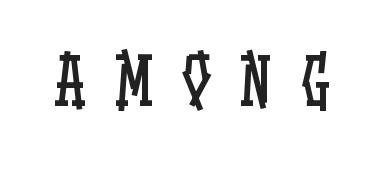
Q: Is the text bold? A: No.
Q: Is the text italic (slanted)? A: No, it is upright.
Q: Is the text underlined? A: No.
Q: Is the spacing between letters normal or unusually wide? A: Unusually wide.
Q: Width (condensed, normal, or wide)? A: Condensed.
Q: Stroke contrast? A: Low.
Q: x-height? A: Large.
Q: Monospaced? A: No.
